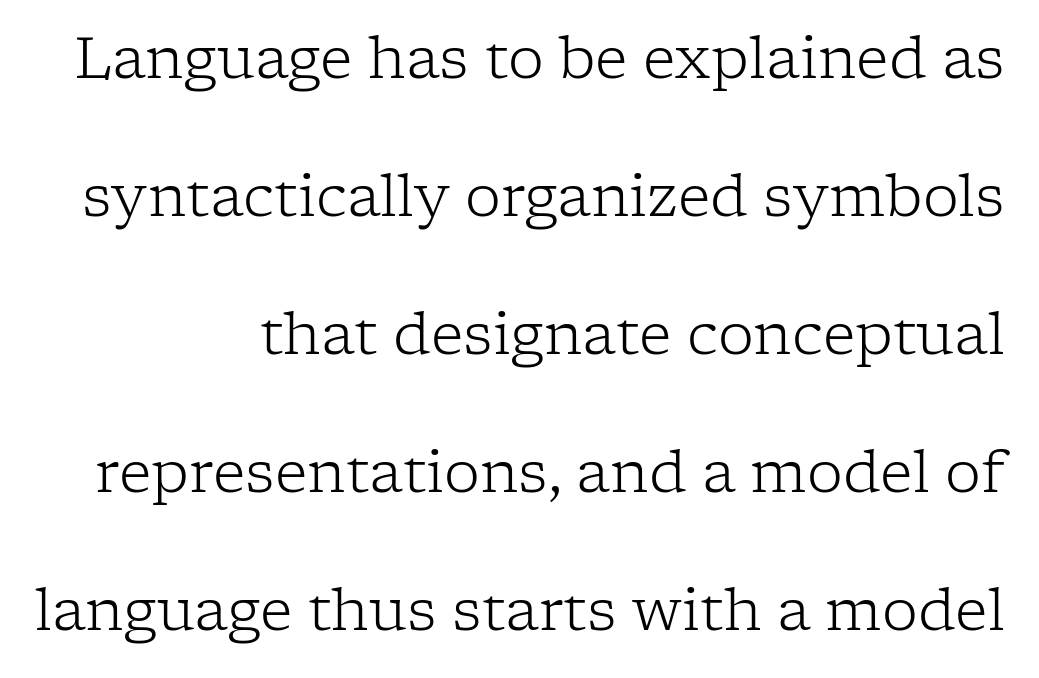
{"serif": "yes", "italic": "no", "bold": "no", "weight": "light", "width": "normal", "stroke_contrast": "low", "x_height": "medium", "monospaced": "no", "underline": "no", "align": "right", "line_spacing": "loose", "line_spacing_ratio": 2.42, "letter_spacing": "normal", "letter_spacing_em": 0.0, "glyph_px": 57}
